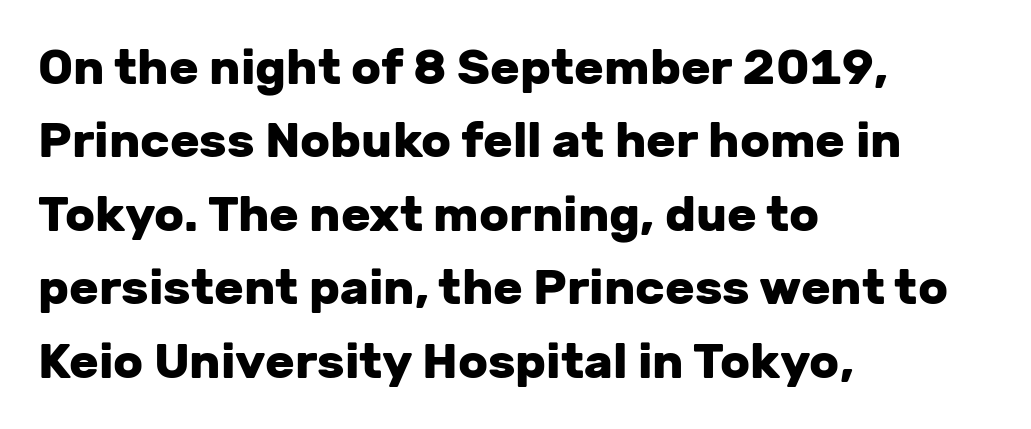
Caption: bold face, heavy strokes. I'd call this a sans setting — the letters go barefoot. Do the letters lean? They stand straight. Only glyphs here, with clear space below each row. Varying glyph widths throughout — classic text-font behaviour.
